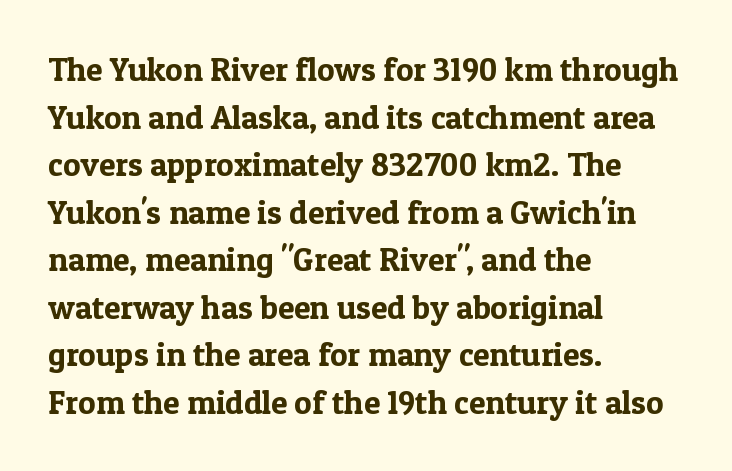
Q: Is the text italic (slanted)? A: No, it is upright.
Q: Is the typeface a serif or a sans-serif typeface? A: Serif.
Q: Is the text underlined? A: No.
Q: How is the paragraph aligned? A: Left-aligned.
Q: Is the spacing between letters normal or unusually wide? A: Normal.
Q: Is the spacing between lines tight, normal or loose? A: Normal.
Q: Width (condensed, normal, or wide)? A: Normal.
Q: x-height? A: Medium.
Q: Monospaced? A: No.
